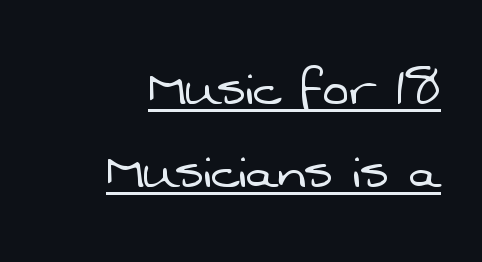
Q: Is the text bold? A: No.
Q: Is the typeface a serif or a sans-serif typeface? A: Sans-serif.
Q: Is the text underlined? A: Yes.
Q: How is the paragraph aligned? A: Right-aligned.
Q: Is the spacing between letters normal or unusually wide? A: Normal.
Q: Is the spacing between lines tight, normal or loose? A: Normal.
Q: Width (condensed, normal, or wide)? A: Normal.
Q: Stroke contrast? A: Low.
Q: x-height? A: Medium.
Q: Monospaced? A: No.
